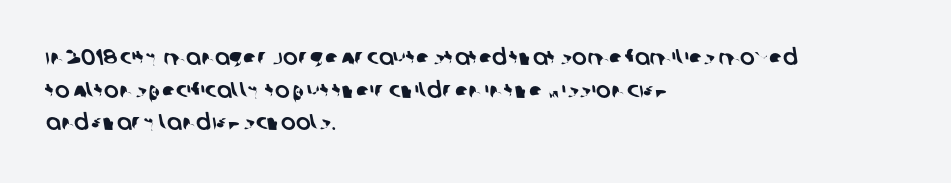
This sample is left-justified, so line endings fall wherever the words run out. Glyph-to-glyph distance matches everyday printed text. Each row of text sits above clean, open space. The space between consecutive lines is moderate.
